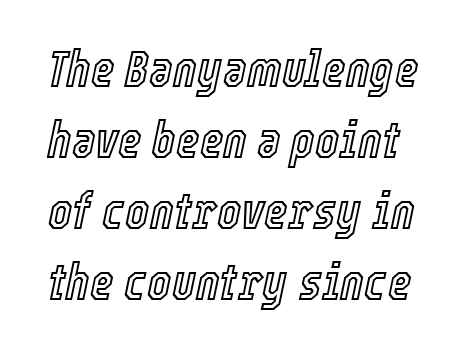
Slant detected: the letters are inclined. Look at the tracking — it's just the regular setting, nothing added. Lines of text with bare space underneath. The passage shown stacks its lines at a standard gap.
